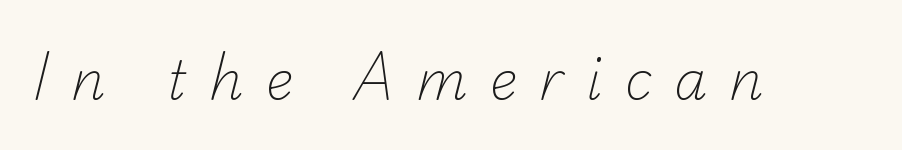
{"serif": "no", "bold": "no", "weight": "light", "width": "normal", "stroke_contrast": "low", "x_height": "small", "monospaced": "no", "underline": "no", "letter_spacing": "wide", "letter_spacing_em": 0.42, "glyph_px": 53}
